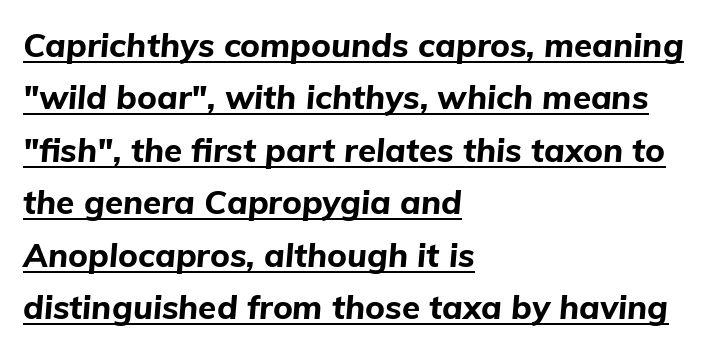
The image shows 33 px bold type, italic (leaning right); set left-aligned, normal line spacing (1.59x), normal letter spacing, underlined; low stroke contrast and a medium x-height.
